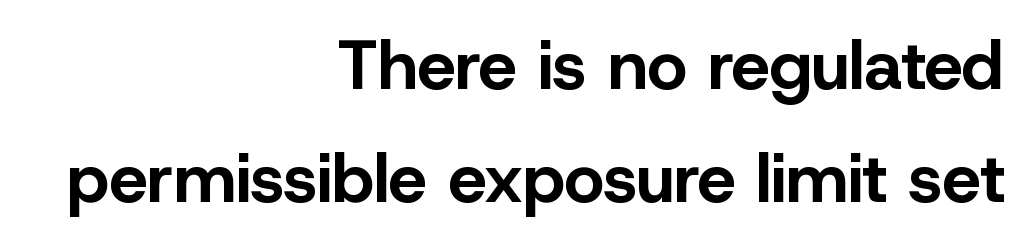
Look at the stroke-to-counter ratio: heavy, a bold. The passage shown is typed in a proportional face where columns would drift. Anything drawn beneath the words? Only blank space. Regular leading.
